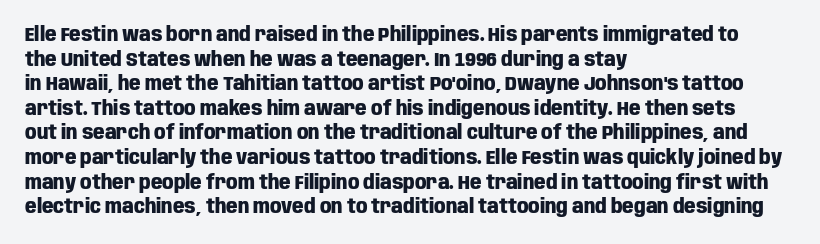
Q: Is the text bold? A: Yes.
Q: Is the text italic (slanted)? A: No, it is upright.
Q: Is the text underlined? A: No.
Q: How is the paragraph aligned? A: Left-aligned.
Q: Is the spacing between letters normal or unusually wide? A: Normal.
